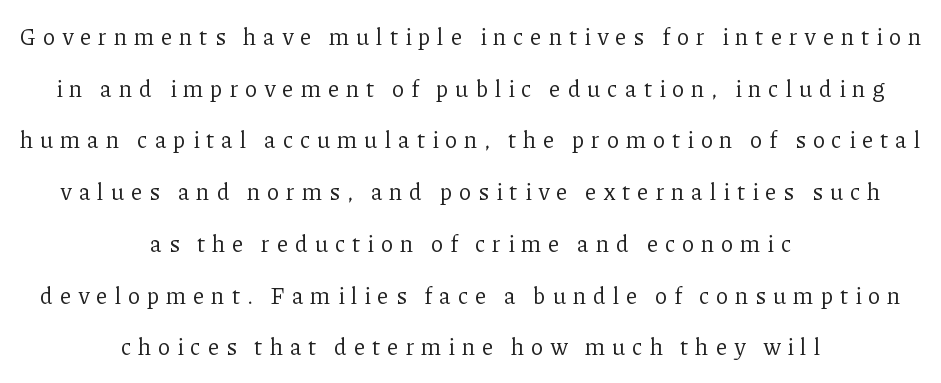
Which margin do the lines hug? Neither — every line sits in the middle. Inter-character spacing is expanded well beyond the font's built-in metrics. This is roman type, the default non-slanted kind. The strokes are not fattened; the text isn't bold. The strip under each line holds only bare page.
